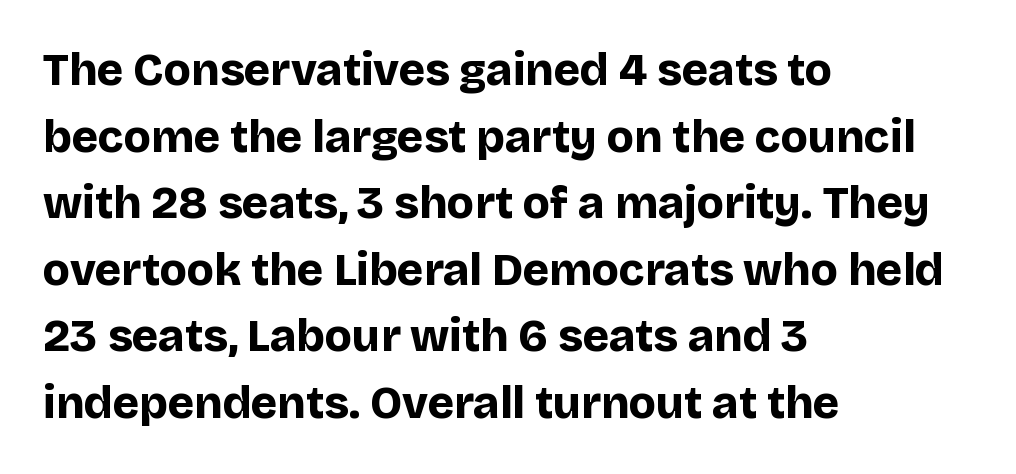
Q: Is the text bold? A: Yes.
Q: Is the text italic (slanted)? A: No, it is upright.
Q: Is the typeface a serif or a sans-serif typeface? A: Sans-serif.
Q: Is the text underlined? A: No.
Q: How is the paragraph aligned? A: Left-aligned.
Q: Is the spacing between letters normal or unusually wide? A: Normal.
Q: Is the spacing between lines tight, normal or loose? A: Normal.
Q: Width (condensed, normal, or wide)? A: Normal.
Q: Stroke contrast? A: Low.
Q: x-height? A: Large.
Q: Monospaced? A: No.
